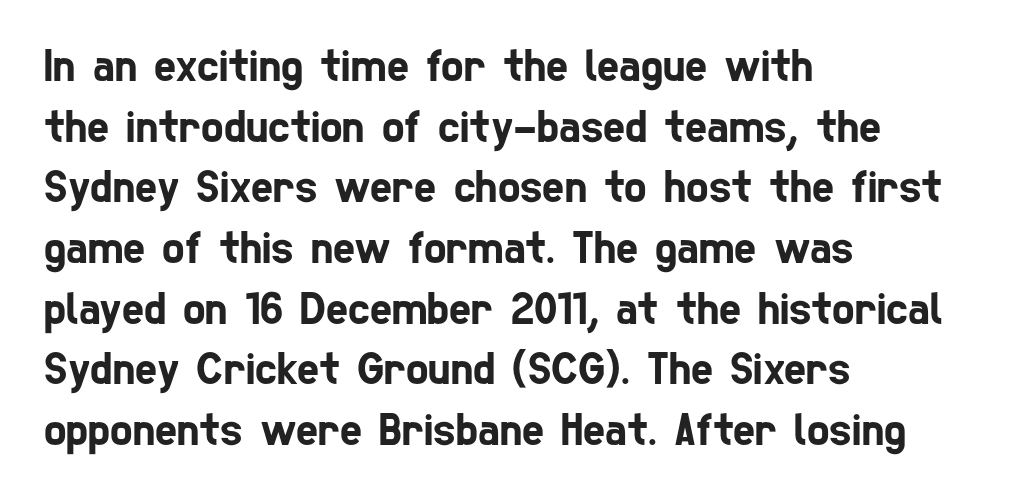
Q: Is the typeface a serif or a sans-serif typeface? A: Sans-serif.
Q: Is the text underlined? A: No.
Q: How is the paragraph aligned? A: Left-aligned.
Q: Is the spacing between letters normal or unusually wide? A: Normal.
Q: Is the spacing between lines tight, normal or loose? A: Normal.
Q: Width (condensed, normal, or wide)? A: Condensed.
Q: Stroke contrast? A: Low.
Q: x-height? A: Medium.
Q: Monospaced? A: No.
